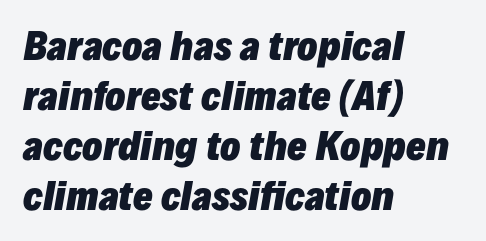
The image shows 37 px heavy type, italic (leaning right); set left-aligned, normal line spacing (1.35x), normal letter spacing, not underlined; low stroke contrast and a medium x-height.
